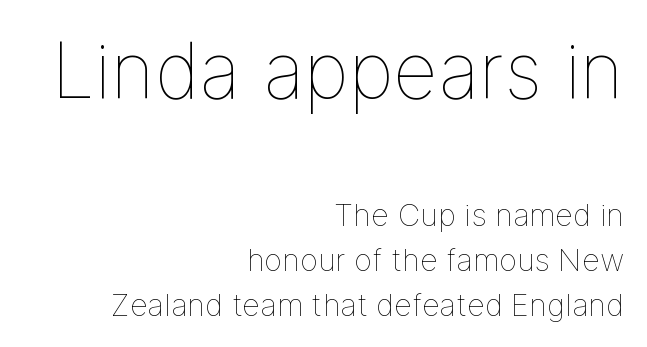
{"italic": "no", "bold": "no", "weight": "thin", "width": "normal", "stroke_contrast": "low", "x_height": "medium", "monospaced": "no", "underline": "no", "align": "right", "line_spacing": "normal", "line_spacing_ratio": 1.44, "letter_spacing": "normal", "letter_spacing_em": 0.0, "larger_block": "first", "size_ratio": 2.48, "glyph_px": 77}
